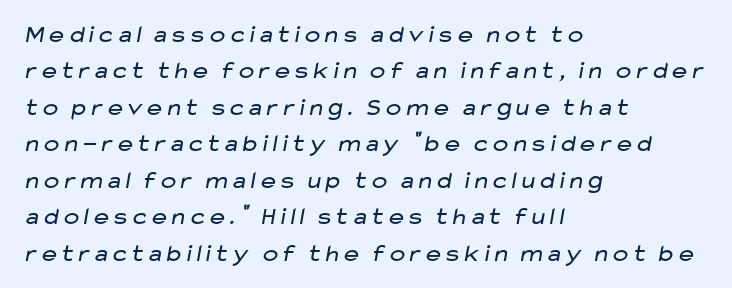
The paragraph has a hard left edge and a soft right edge. In terms of leading, this rendering sits right in the middle. Nobody drew a line under any word here. This rendering leaves character spacing at its baseline value. The typesetting does not lean heavy: it is not bold.
